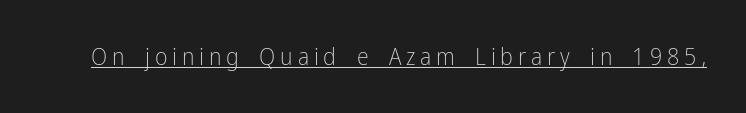
Q: Is the text bold? A: No.
Q: Is the text italic (slanted)? A: No, it is upright.
Q: Is the text underlined? A: Yes.
Q: Is the spacing between letters normal or unusually wide? A: Unusually wide.
